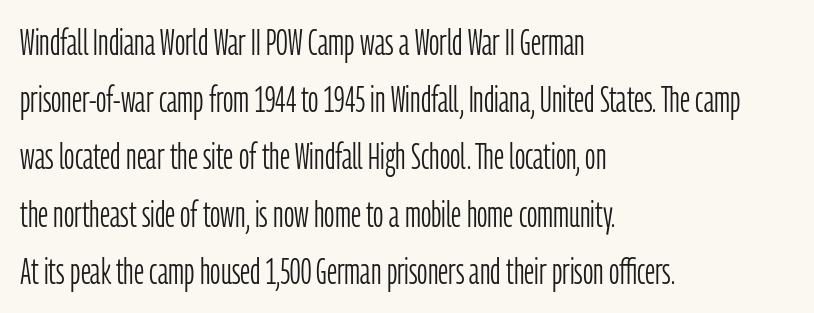
The font's upright variant was chosen for this text. Interline gaps are of average width in this sample. Here the designer chose a conventional face with non-uniform glyph widths. Unmarked baselines from the first word to the last. Vertical stems look standard width or narrower in stroke. Nothing sits at the stroke ends, so this counts as sans-serif.
